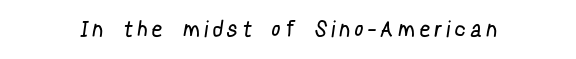
{"bold": "no", "underline": "no", "letter_spacing": "wide", "letter_spacing_em": 0.31, "glyph_px": 22}
